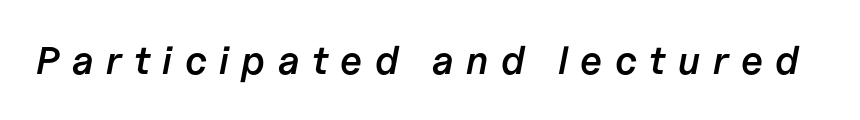
On the weight axis this lands at semibold, roughly 600. The tracking jumps out immediately: characters are airy and widely separated. Italic: yes, the glyphs are oblique. Spacing verdict: proportional, widths tailored to each character. The words here are not underlined.
